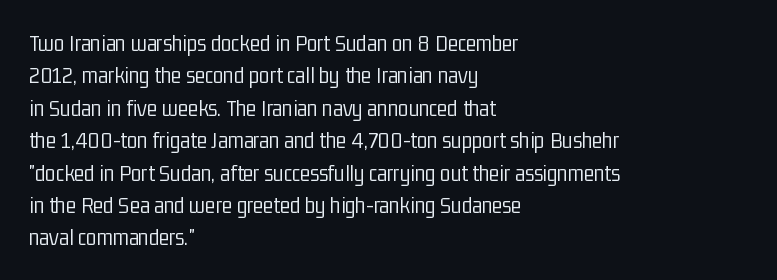
{"italic": "no", "bold": "no", "underline": "no", "align": "left", "line_spacing": "normal", "line_spacing_ratio": 1.35, "letter_spacing": "normal", "letter_spacing_em": 0.0, "glyph_px": 24}
